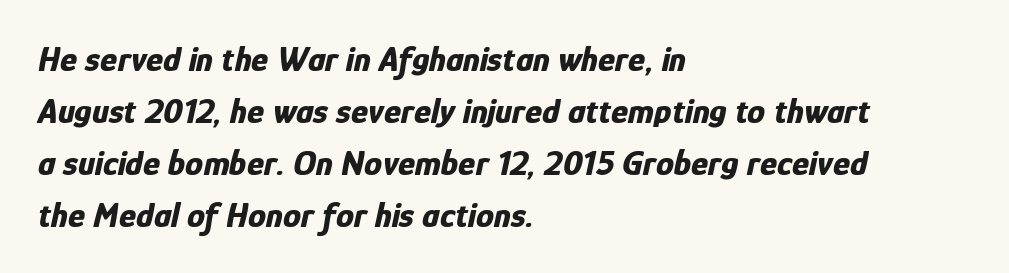
Q: Is the text bold? A: Yes.
Q: Is the text italic (slanted)? A: Yes, it leans right by about 12 degrees.
Q: Is the text underlined? A: No.
Q: How is the paragraph aligned? A: Left-aligned.
Q: Is the spacing between letters normal or unusually wide? A: Normal.
Q: Is the spacing between lines tight, normal or loose? A: Normal.
Q: Width (condensed, normal, or wide)? A: Condensed.
Q: Stroke contrast? A: Low.
Q: x-height? A: Medium.
Q: Monospaced? A: No.
